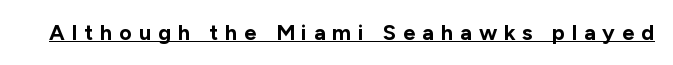
Q: Is the text bold? A: Yes.
Q: Is the text italic (slanted)? A: No, it is upright.
Q: Is the text underlined? A: Yes.
Q: Is the spacing between letters normal or unusually wide? A: Unusually wide.
